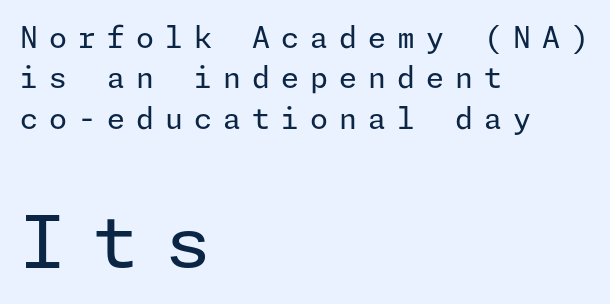
The glyphs are unaccompanied by any horizontal stroke below them. In this sample the second text group is rendered at the bigger scale. Bold? No — there's no thickening of the strokes. Tracking value appears strongly positive — letters spread wide.
